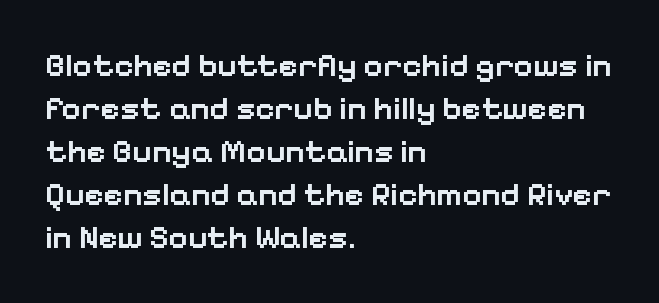
The image shows 33 px semibold sans-serif type, upright; set left-aligned, normal line spacing (1.3x), normal letter spacing, not underlined; low stroke contrast and a medium x-height.
